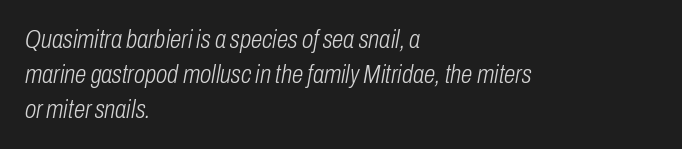
Q: Is the text bold? A: No.
Q: Is the text italic (slanted)? A: Yes, it leans right by about 10 degrees.
Q: Is the text underlined? A: No.
Q: How is the paragraph aligned? A: Left-aligned.
Q: Is the spacing between letters normal or unusually wide? A: Normal.
Q: Is the spacing between lines tight, normal or loose? A: Normal.
